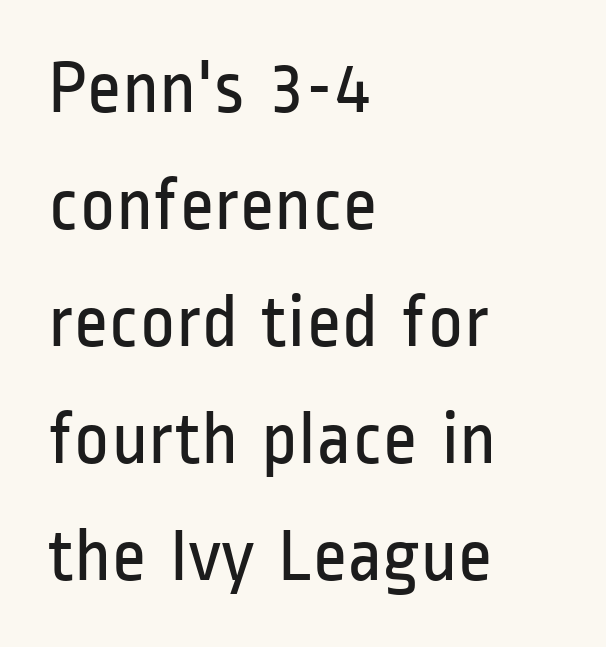
The image shows 76 px regular-weight, condensed sans-serif type, upright; set left-aligned, normal line spacing (1.54x), normal letter spacing, not underlined; low stroke contrast and a medium x-height.
